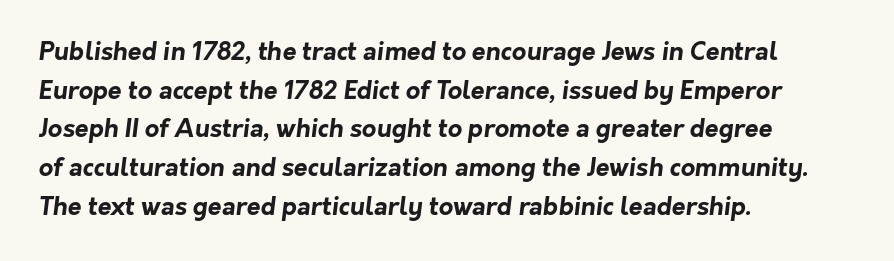
The ragged edge is on the right, which tells us the setting is flush left. Any mark beneath the type? The region is blank. The letters sit at their default tracking, neither squeezed nor spread. The face used here has the dense, thick strokes of a bold. Interline gaps are of average width in this sample.
